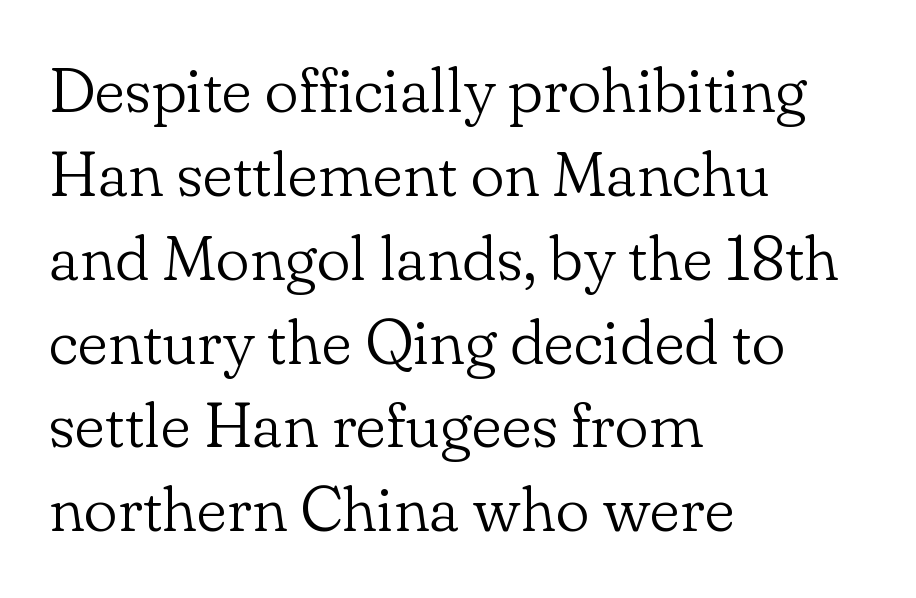
The image shows 64 px light serif type, upright; set left-aligned, normal line spacing (1.31x), normal letter spacing, not underlined; low stroke contrast and a small x-height.
